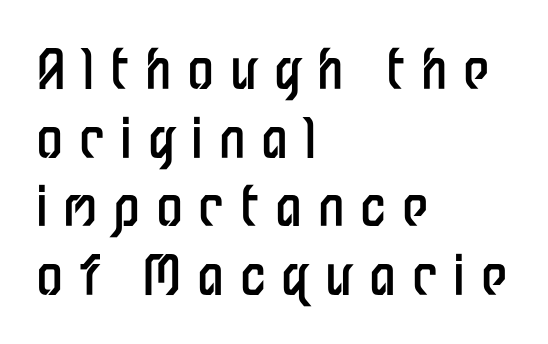
Q: Is the text bold? A: No.
Q: Is the text italic (slanted)? A: No, it is upright.
Q: Is the typeface a serif or a sans-serif typeface? A: Sans-serif.
Q: Is the text underlined? A: No.
Q: How is the paragraph aligned? A: Left-aligned.
Q: Is the spacing between letters normal or unusually wide? A: Unusually wide.
Q: Is the spacing between lines tight, normal or loose? A: Normal.
Q: Width (condensed, normal, or wide)? A: Condensed.
Q: Stroke contrast? A: Low.
Q: x-height? A: Medium.
Q: Monospaced? A: No.
